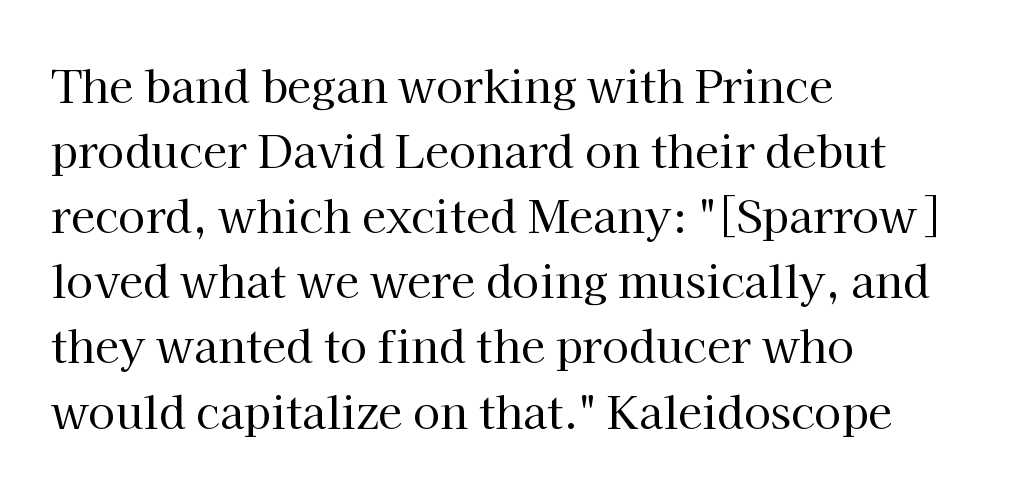
Q: Is the text bold? A: No.
Q: Is the text italic (slanted)? A: No, it is upright.
Q: Is the typeface a serif or a sans-serif typeface? A: Serif.
Q: Is the text underlined? A: No.
Q: How is the paragraph aligned? A: Left-aligned.
Q: Is the spacing between letters normal or unusually wide? A: Normal.
Q: Is the spacing between lines tight, normal or loose? A: Normal.
Q: Width (condensed, normal, or wide)? A: Normal.
Q: Stroke contrast? A: High.
Q: x-height? A: Medium.
Q: Monospaced? A: No.
